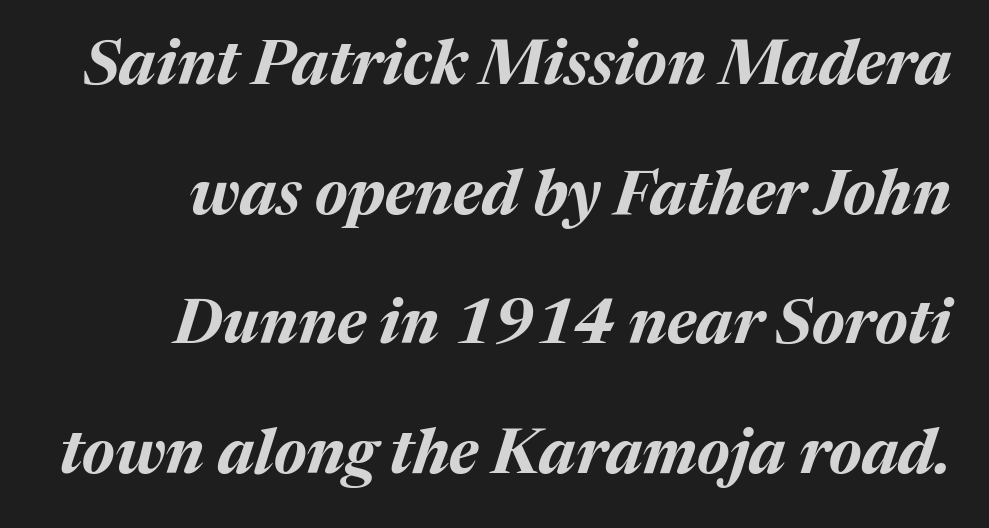
{"italic": "yes", "lean": "right", "slant_degrees": 17, "bold": "yes", "weight": "bold", "width": "normal", "stroke_contrast": "medium", "x_height": "medium", "monospaced": "no", "underline": "no", "line_spacing": "loose", "line_spacing_ratio": 2.09, "letter_spacing": "normal", "letter_spacing_em": 0.0, "glyph_px": 62}
